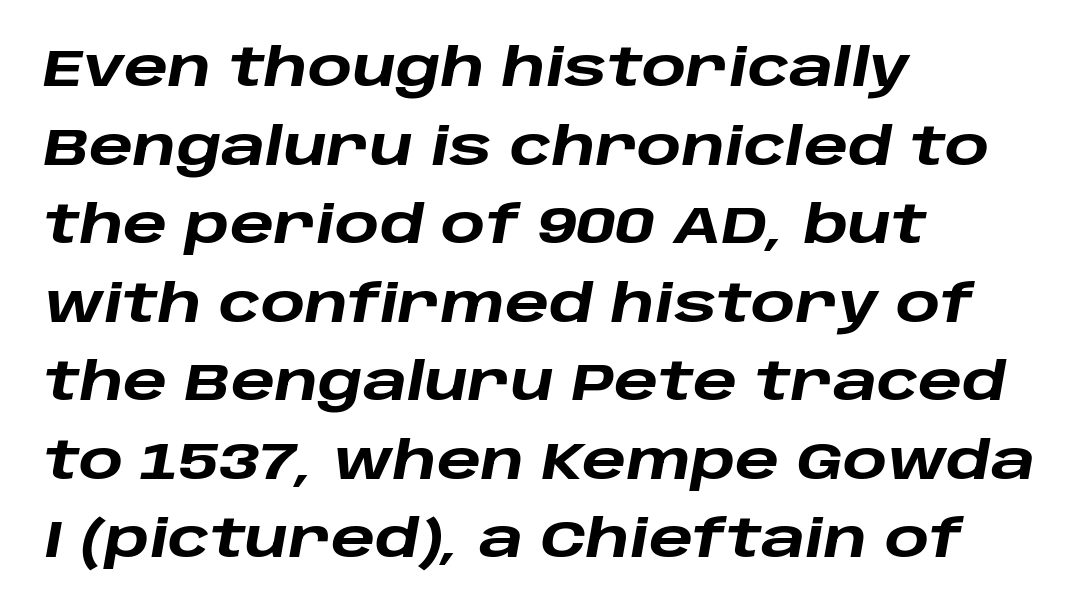
{"italic": "yes", "lean": "right", "slant_degrees": 10, "bold": "yes", "weight": "heavy", "width": "wide", "stroke_contrast": "low", "x_height": "large", "monospaced": "no", "underline": "no", "align": "left", "line_spacing": "normal", "line_spacing_ratio": 1.51, "letter_spacing": "normal", "letter_spacing_em": 0.0, "glyph_px": 52}
